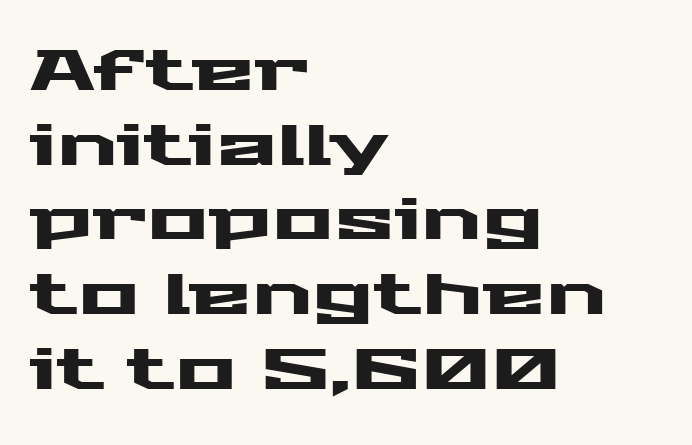
Q: Is the text italic (slanted)? A: No, it is upright.
Q: Is the typeface a serif or a sans-serif typeface? A: Sans-serif.
Q: Is the text underlined? A: No.
Q: How is the paragraph aligned? A: Left-aligned.
Q: Is the spacing between letters normal or unusually wide? A: Normal.
Q: Is the spacing between lines tight, normal or loose? A: Normal.
Q: Width (condensed, normal, or wide)? A: Wide.
Q: Stroke contrast? A: Medium.
Q: x-height? A: Medium.
Q: Monospaced? A: No.
